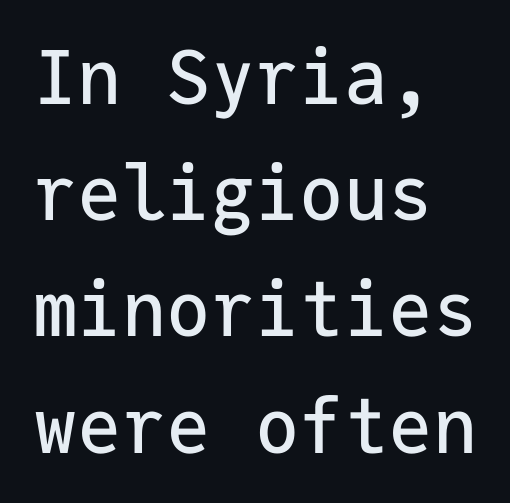
Q: Is the text italic (slanted)? A: No, it is upright.
Q: Is the typeface a serif or a sans-serif typeface? A: Sans-serif.
Q: Is the text underlined? A: No.
Q: Is the spacing between letters normal or unusually wide? A: Normal.
Q: Is the spacing between lines tight, normal or loose? A: Normal.
Q: Width (condensed, normal, or wide)? A: Normal.
Q: Stroke contrast? A: Low.
Q: x-height? A: Medium.
Q: Monospaced? A: Yes.
